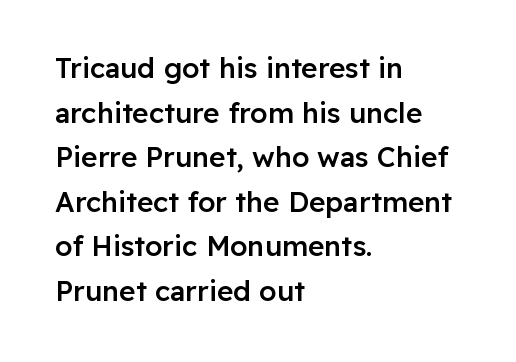
The image shows 28 px semibold sans-serif type, upright; set left-aligned, normal line spacing (1.59x), normal letter spacing, not underlined; low stroke contrast and a medium x-height.
